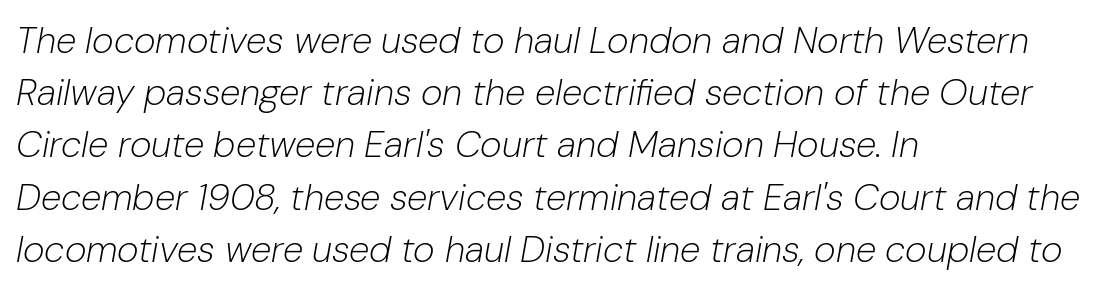
The image shows 37 px light type, italic (leaning right); set left-aligned, normal line spacing (1.41x), normal letter spacing, not underlined; low stroke contrast and a medium x-height.
